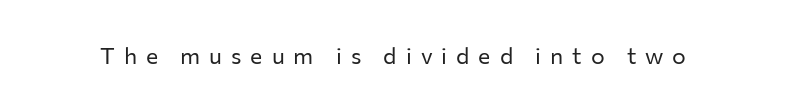
{"italic": "no", "bold": "no", "underline": "no", "letter_spacing": "wide", "letter_spacing_em": 0.39, "glyph_px": 23}
